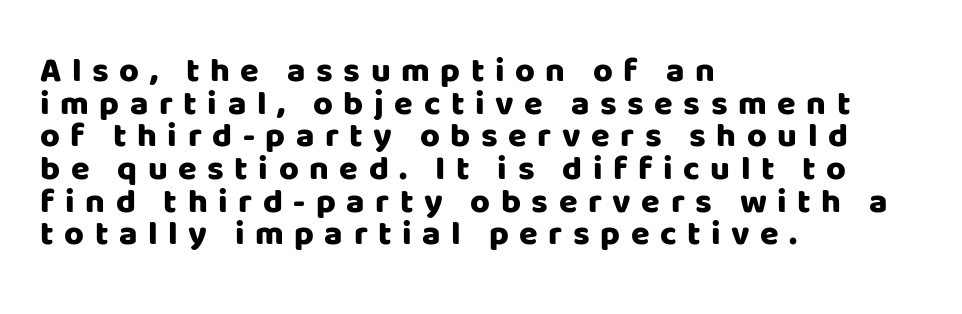
The image shows 34 px heavy sans-serif type, upright; set left-aligned, tight line spacing (0.96x), unusually wide letter spacing (+0.31 em), not underlined; low stroke contrast and a large x-height.
